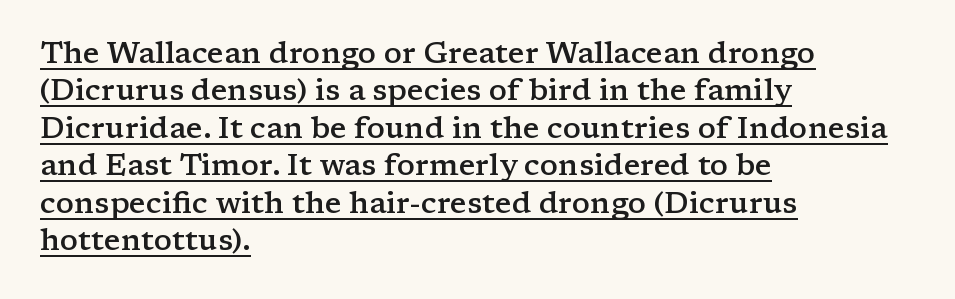
The image shows 30 px semibold, wide serif type, upright; set left-aligned, normal line spacing (1.25x), normal letter spacing, underlined; low stroke contrast and a medium x-height.
